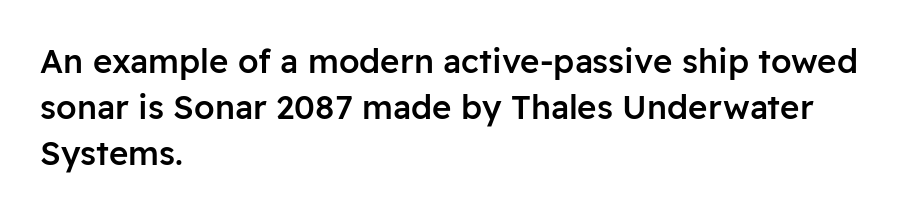
{"serif": "no", "italic": "no", "bold": "semi", "weight": "semibold", "width": "normal", "stroke_contrast": "low", "x_height": "medium", "monospaced": "no", "underline": "no", "align": "left", "line_spacing": "normal", "line_spacing_ratio": 1.4, "letter_spacing": "normal", "letter_spacing_em": 0.0, "glyph_px": 33}
